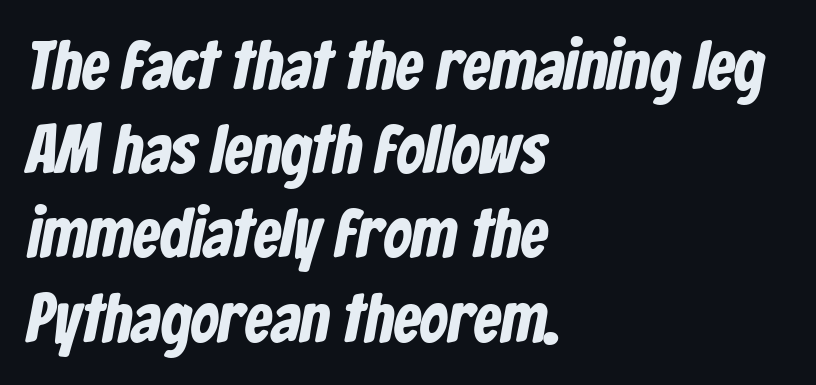
The image shows 69 px bold, condensed sans-serif type; set left-aligned, line spacing 1.22x, normal letter spacing, not underlined; low stroke contrast and a medium x-height.
